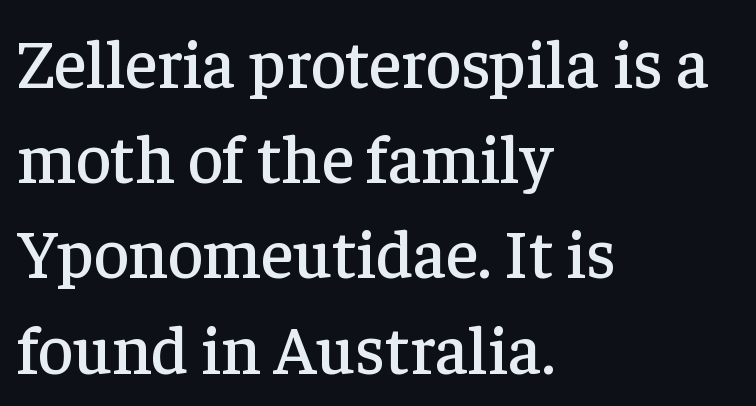
The image shows 68 px serif type, upright; set left-aligned, normal line spacing (1.4x), normal letter spacing, not underlined; low stroke contrast and a medium x-height.
